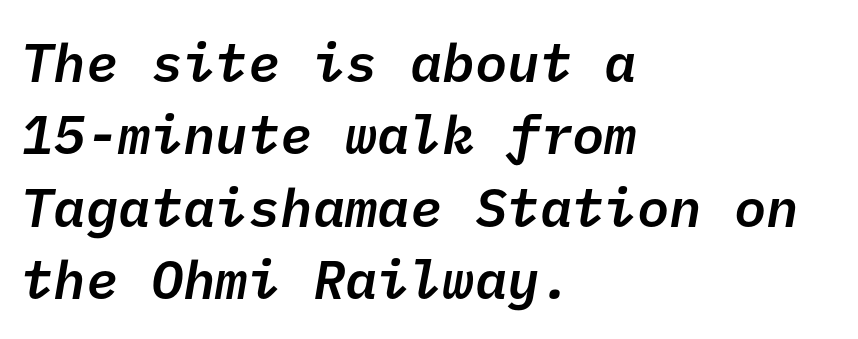
Does the weight exceed regular? Yes, but only to semibold. Rule under the text: the space is simply empty. The line-height multiplier appears to be the usual default. The letters sit at their default tracking, neither squeezed nor spread. The typesetter chose a ragged-right arrangement here.
